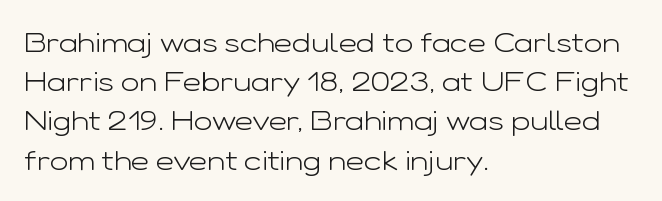
{"serif": "no", "italic": "no", "bold": "no", "weight": "light", "width": "wide", "stroke_contrast": "low", "x_height": "medium", "monospaced": "no", "underline": "no", "align": "left", "line_spacing": "normal", "line_spacing_ratio": 1.4, "letter_spacing": "normal", "letter_spacing_em": 0.0, "glyph_px": 28}
